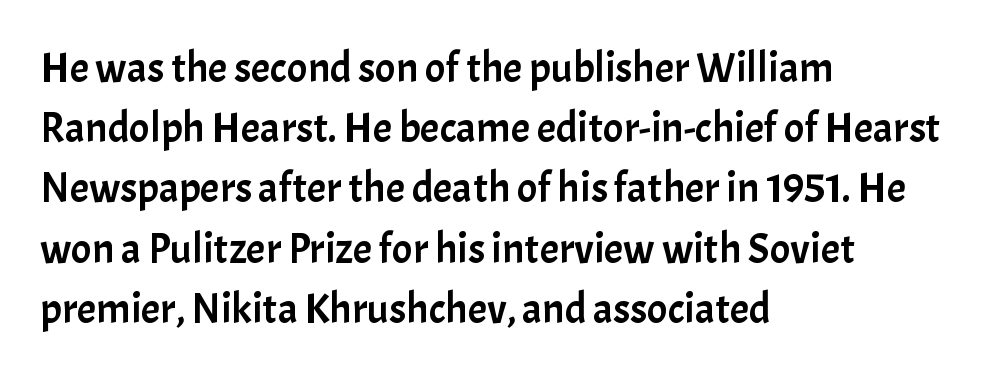
{"serif": "no", "italic": "no", "width": "normal", "stroke_contrast": "low", "x_height": "medium", "monospaced": "no", "underline": "no", "align": "left", "line_spacing": "normal", "line_spacing_ratio": 1.4, "letter_spacing": "normal", "letter_spacing_em": 0.0, "glyph_px": 43}
